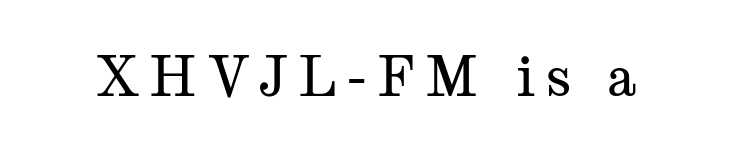
Q: Is the text bold? A: No.
Q: Is the text italic (slanted)? A: No, it is upright.
Q: Is the typeface a serif or a sans-serif typeface? A: Serif.
Q: Is the text underlined? A: No.
Q: Width (condensed, normal, or wide)? A: Wide.
Q: Stroke contrast? A: Medium.
Q: x-height? A: Medium.
Q: Monospaced? A: No.
